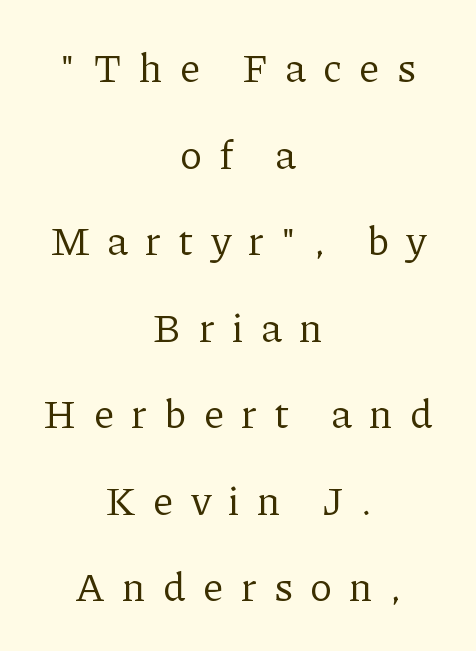
{"serif": "yes", "italic": "no", "bold": "no", "weight": "regular", "width": "normal", "stroke_contrast": "low", "x_height": "medium", "monospaced": "no", "underline": "no", "align": "center", "line_spacing": "loose", "line_spacing_ratio": 2.11, "letter_spacing": "wide", "letter_spacing_em": 0.43, "glyph_px": 41}
